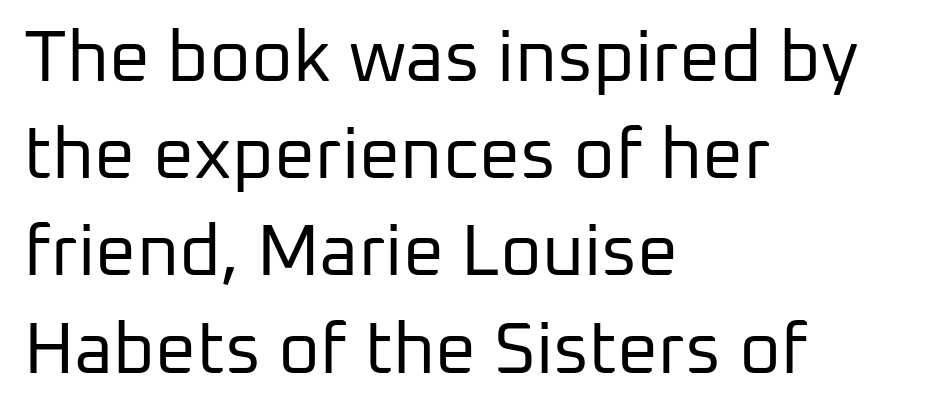
You could not count columns in this text — the font is proportionally spaced. If you measured baseline to baseline, you'd find a middling distance. Upright lettering throughout. Beneath every word, the page is bare. A quiet, ordinary-to-light weight characterises the typeface. Type style note: lacks serifs.
